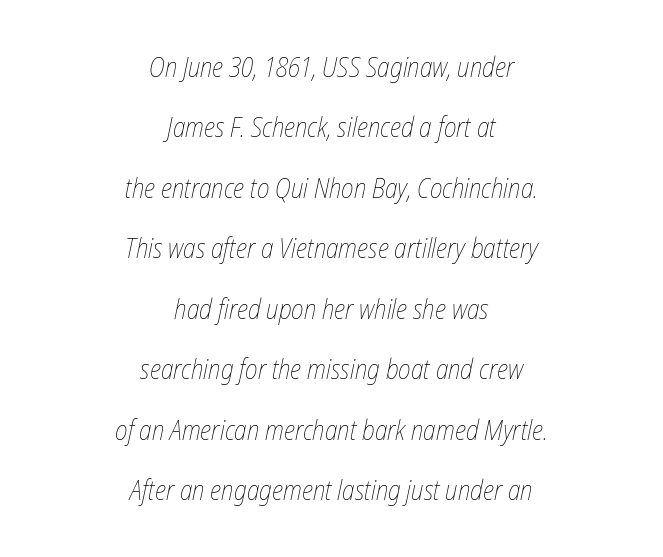
{"italic": "yes", "lean": "right", "slant_degrees": 12, "bold": "no", "underline": "no", "align": "center", "line_spacing": "loose", "line_spacing_ratio": 2.24, "letter_spacing": "normal", "letter_spacing_em": 0.0, "glyph_px": 27}
